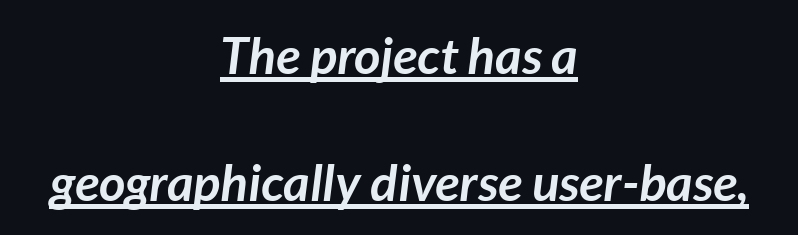
Q: Is the text bold? A: Yes.
Q: Is the text italic (slanted)? A: Yes, it leans right by about 7 degrees.
Q: Is the text underlined? A: Yes.
Q: How is the paragraph aligned? A: Centered.
Q: Is the spacing between letters normal or unusually wide? A: Normal.
Q: Is the spacing between lines tight, normal or loose? A: Loose.
Q: Width (condensed, normal, or wide)? A: Normal.
Q: Stroke contrast? A: Low.
Q: x-height? A: Medium.
Q: Monospaced? A: No.
